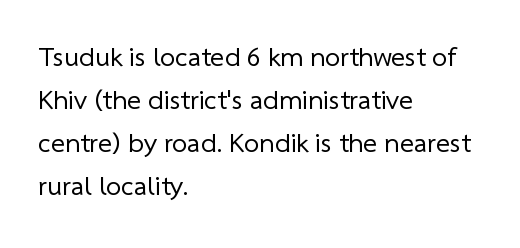
The strokes carry an ordinary text weight at most. Lines of text with bare space underneath. Summary of vertical rhythm: regular, with standard interline spacing. The setting favours the left margin, as ordinary paragraphs usually do. The gaps between neighbouring characters are ordinary and unremarkable.
